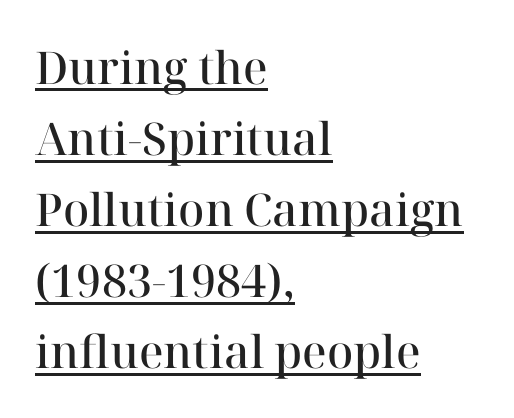
The image shows 45 px semibold serif type, upright; set left-aligned, normal line spacing (1.58x), normal letter spacing, underlined; high stroke contrast and a medium x-height.
